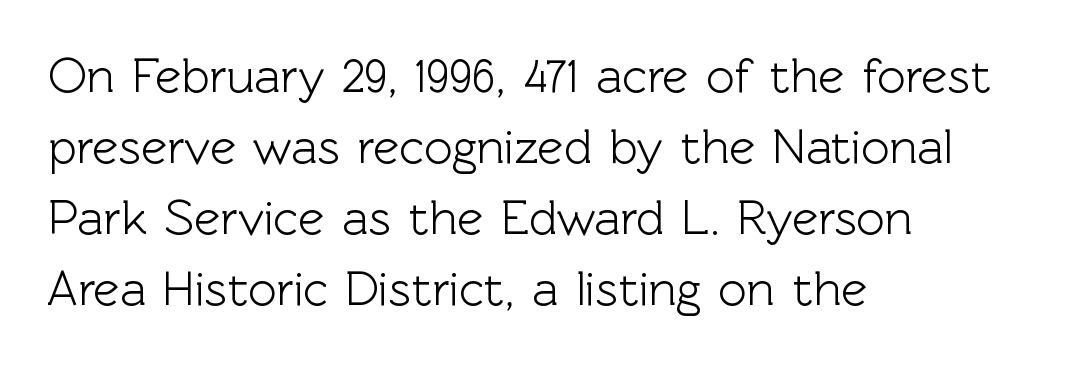
The image shows 49 px sans-serif type, upright; set left-aligned, normal line spacing (1.45x), normal letter spacing, not underlined; a medium x-height.
